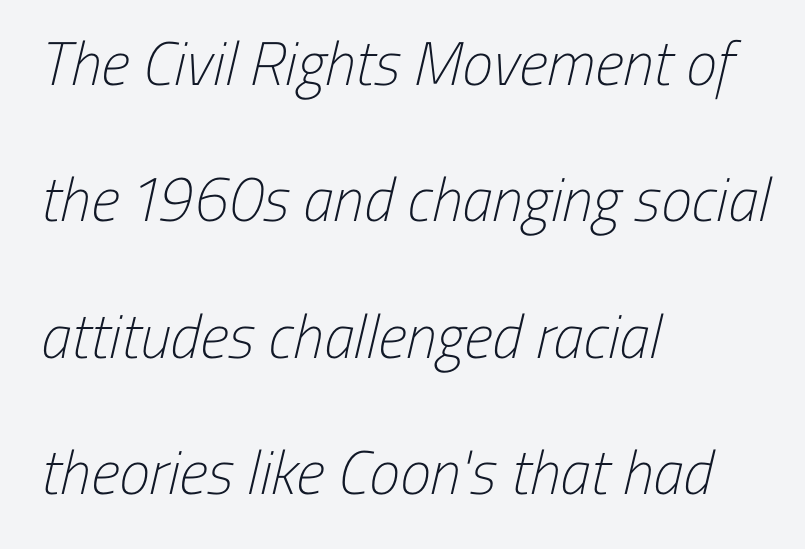
Q: Is the text bold? A: No.
Q: Is the typeface a serif or a sans-serif typeface? A: Sans-serif.
Q: Is the text underlined? A: No.
Q: How is the paragraph aligned? A: Left-aligned.
Q: Is the spacing between letters normal or unusually wide? A: Normal.
Q: Is the spacing between lines tight, normal or loose? A: Loose.
Q: Width (condensed, normal, or wide)? A: Condensed.
Q: Stroke contrast? A: Low.
Q: x-height? A: Medium.
Q: Monospaced? A: No.
